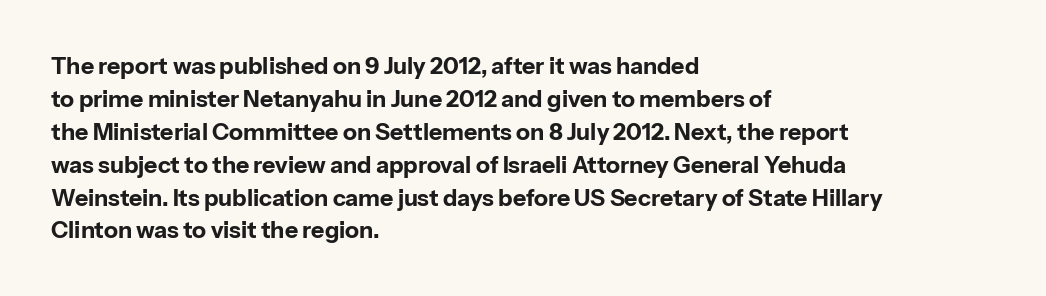
The image shows 23 px bold type, upright; set left-aligned, normal line spacing (1.43x), normal letter spacing, not underlined.
